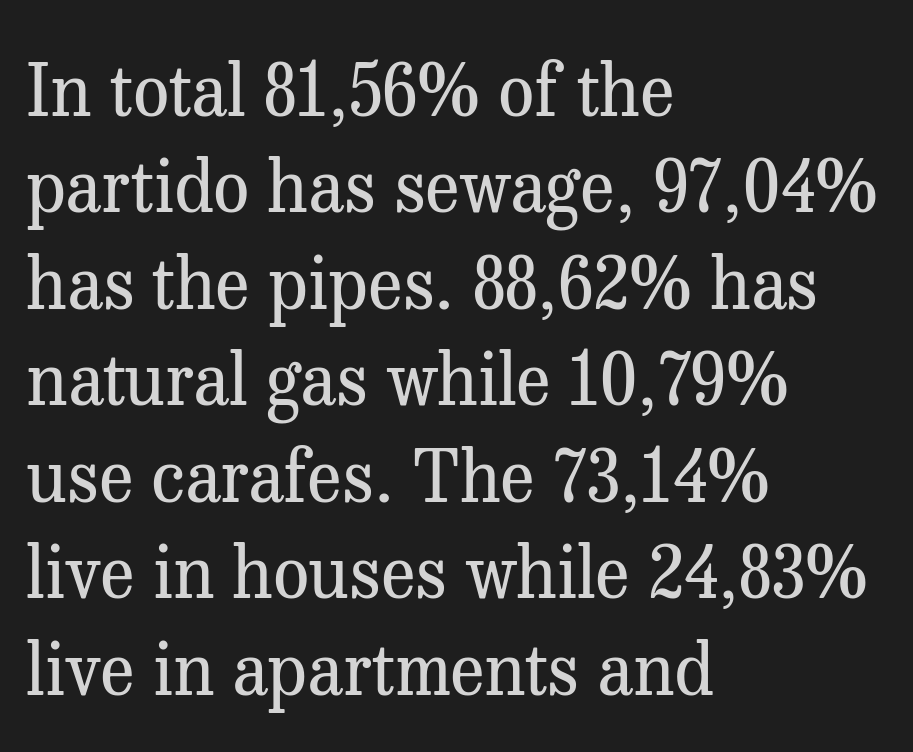
The image shows 72 px regular-weight serif type, upright; set left-aligned, normal line spacing (1.34x), normal letter spacing, not underlined; medium stroke contrast and a medium x-height.
